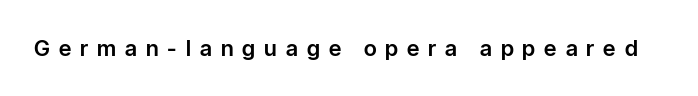
Q: Is the text italic (slanted)? A: No, it is upright.
Q: Is the text underlined? A: No.
Q: Is the spacing between letters normal or unusually wide? A: Unusually wide.
